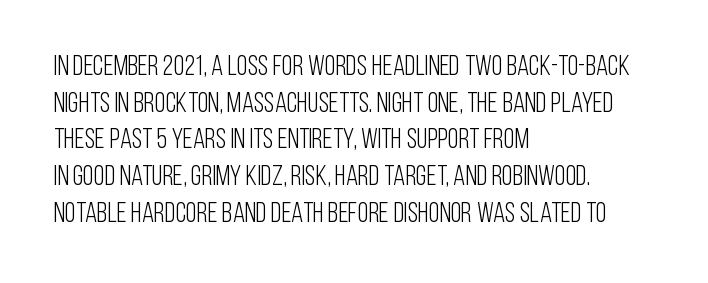
The image shows 28 px light, condensed sans-serif type, upright; set left-aligned, normal line spacing (1.31x), normal letter spacing, not underlined; low stroke contrast and a large x-height.
